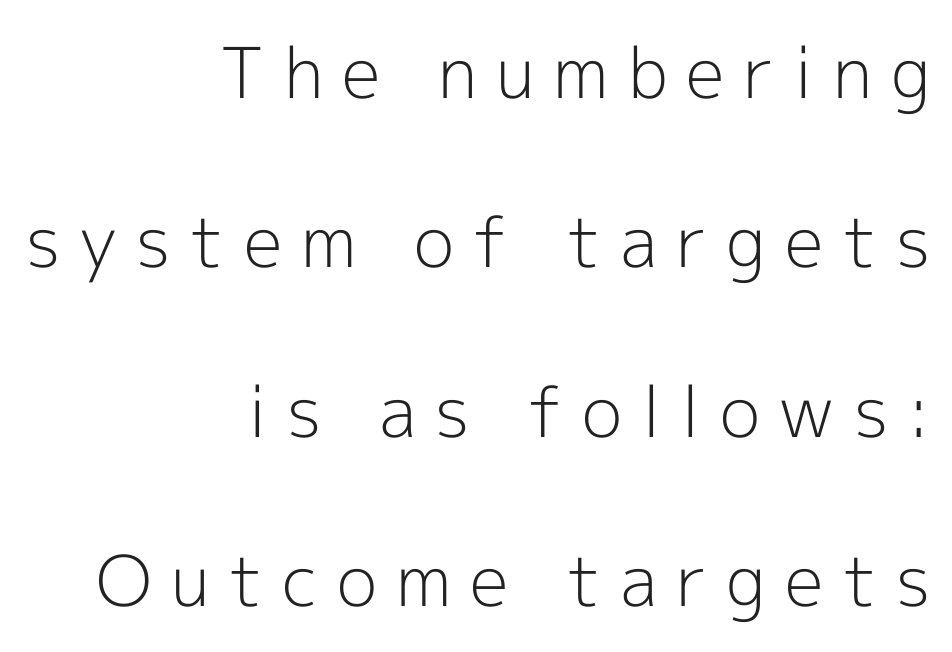
The image shows 70 px light sans-serif type, upright; set right-aligned, loose line spacing (2.42x), unusually wide letter spacing (+0.27 em), not underlined; a medium x-height.
